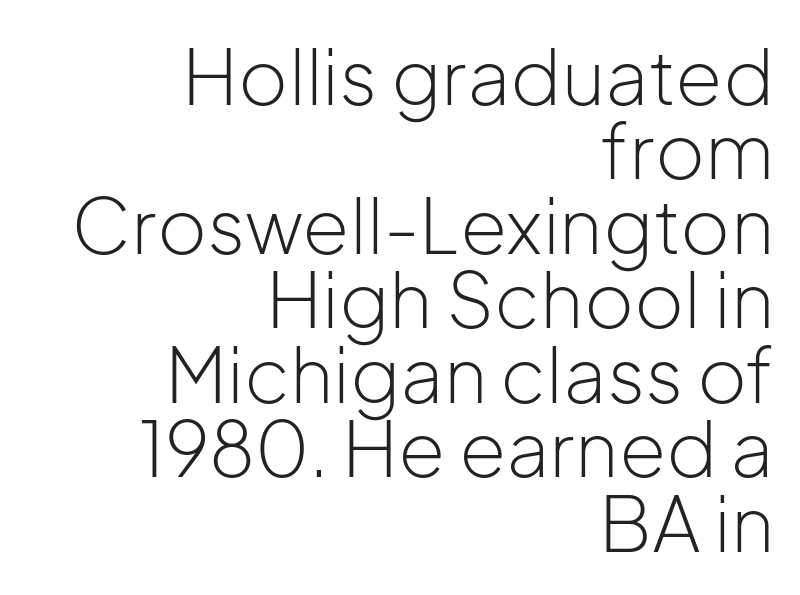
Rows of type sit shoulder to shoulder in the vertical direction. Reading down the block, your eye finds every line finishing at a fixed right position. Compared with typical body copy, the letter spacing here is the same. A quiet, ordinary-to-light weight characterises the typeface. Just letters on the line, the space beneath them empty.
